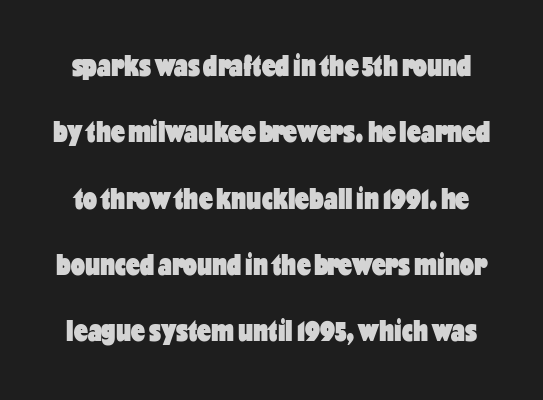
Q: Is the text bold? A: Yes.
Q: Is the text italic (slanted)? A: No, it is upright.
Q: Is the typeface a serif or a sans-serif typeface? A: Sans-serif.
Q: Is the text underlined? A: No.
Q: Is the spacing between letters normal or unusually wide? A: Normal.
Q: Is the spacing between lines tight, normal or loose? A: Loose.
Q: Width (condensed, normal, or wide)? A: Condensed.
Q: Stroke contrast? A: Low.
Q: x-height? A: Medium.
Q: Monospaced? A: No.
